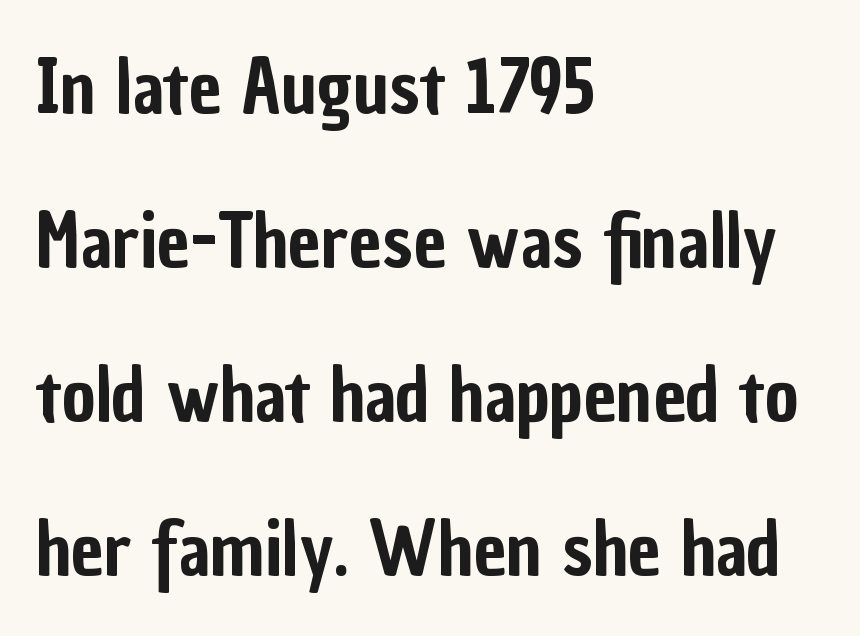
Q: Is the text italic (slanted)? A: No, it is upright.
Q: Is the typeface a serif or a sans-serif typeface? A: Sans-serif.
Q: Is the text underlined? A: No.
Q: How is the paragraph aligned? A: Left-aligned.
Q: Is the spacing between letters normal or unusually wide? A: Normal.
Q: Is the spacing between lines tight, normal or loose? A: Loose.
Q: Width (condensed, normal, or wide)? A: Condensed.
Q: Stroke contrast? A: Low.
Q: x-height? A: Medium.
Q: Monospaced? A: No.
